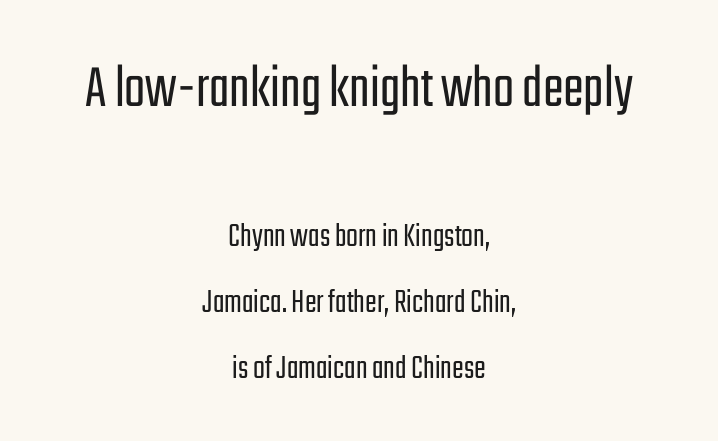
The image shows 62 px light, condensed sans-serif type, upright; set centered, line spacing 1.88x, normal letter spacing, not underlined; the first (top) block is 1.77x larger; low stroke contrast and a medium x-height.
